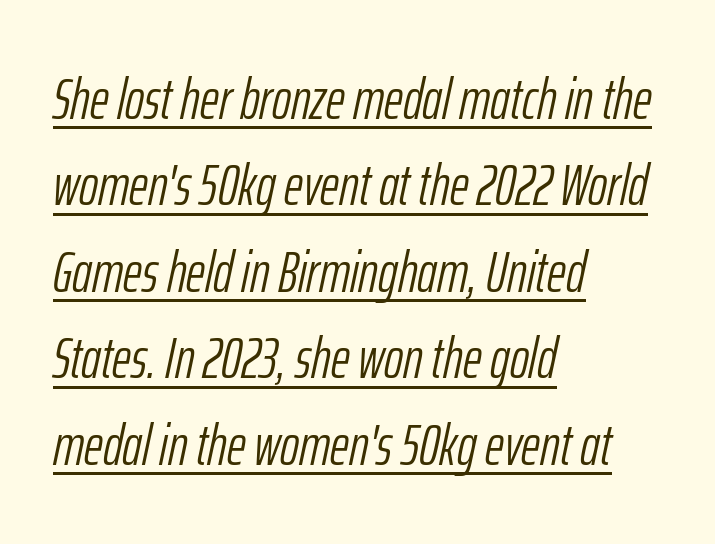
When letters slant like this, we call the style italic. These lines are rendered in a variable-pitch font. Does the copy run flush right? No — it runs flush left. Baseline-to-baseline distance is the conventional proportion of letter height. Letter spacing: default.
